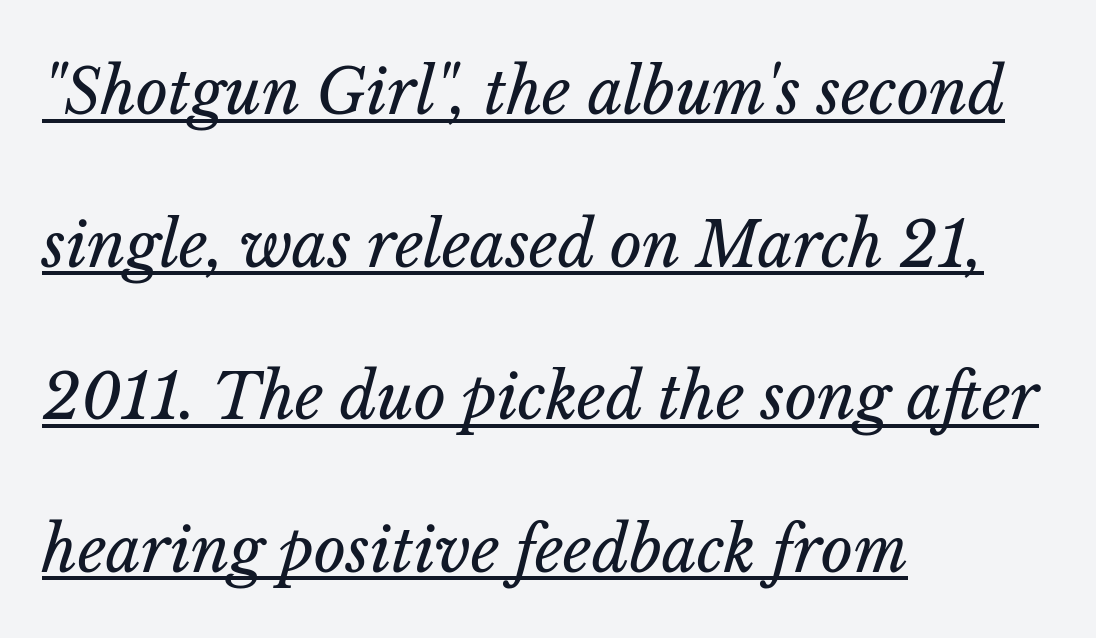
The image shows 62 px regular-weight type, italic (leaning right); set left-aligned, loose line spacing (2.46x), normal letter spacing, underlined; low stroke contrast and a medium x-height.
